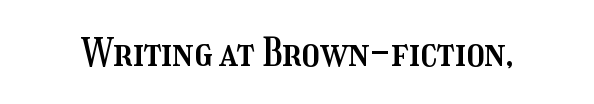
Q: Is the text italic (slanted)? A: No, it is upright.
Q: Is the text underlined? A: No.
Q: Is the spacing between letters normal or unusually wide? A: Normal.
Q: Width (condensed, normal, or wide)? A: Condensed.
Q: Stroke contrast? A: Medium.
Q: x-height? A: Medium.
Q: Monospaced? A: No.
